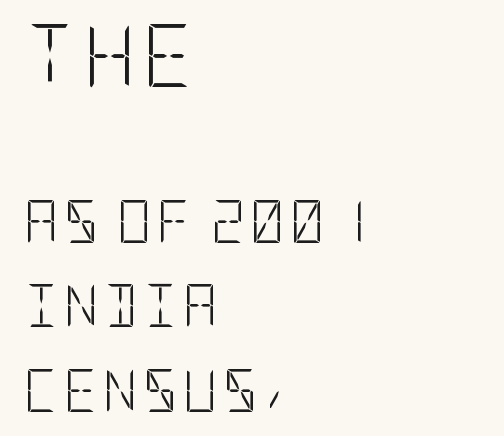
{"serif": "no", "italic": "no", "bold": "no", "weight": "light", "width": "condensed", "stroke_contrast": "low", "x_height": "large", "underline": "no", "align": "left", "line_spacing": "loose", "line_spacing_ratio": 2.01, "larger_block": "first", "size_ratio": 1.5, "glyph_px": 63}
